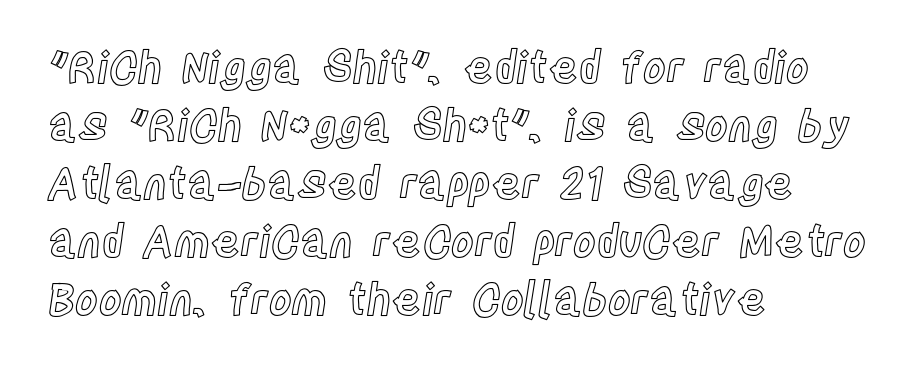
The image shows 44 px condensed type; set left-aligned, normal line spacing (1.32x), normal letter spacing, not underlined; a large x-height.
